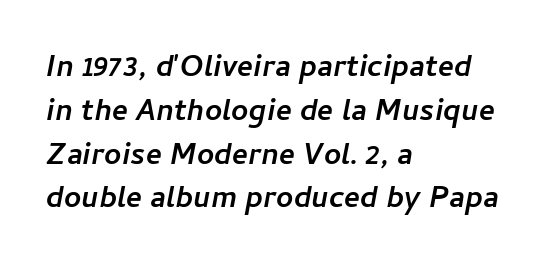
Q: Is the text bold? A: Yes.
Q: Is the text italic (slanted)? A: Yes, it leans right by about 11 degrees.
Q: Is the text underlined? A: No.
Q: How is the paragraph aligned? A: Left-aligned.
Q: Is the spacing between letters normal or unusually wide? A: Normal.
Q: Is the spacing between lines tight, normal or loose? A: Normal.
Q: Width (condensed, normal, or wide)? A: Normal.
Q: Stroke contrast? A: Low.
Q: x-height? A: Medium.
Q: Monospaced? A: No.
